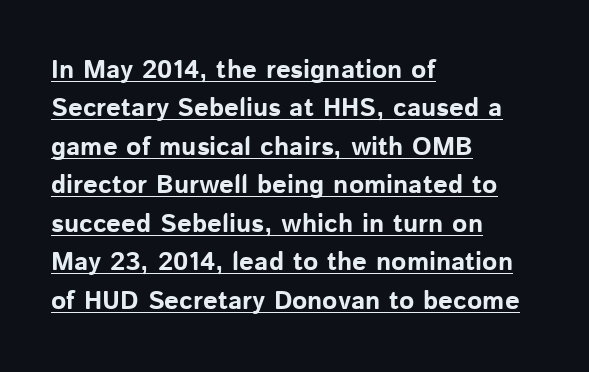
Look at the tracking — it's just the regular setting, nothing added. If you drew a line through each stem, it would be perfectly vertical. The ragged edge is on the right, which tells us the setting is flush left. Honestly, the underline is the first thing you notice here.
